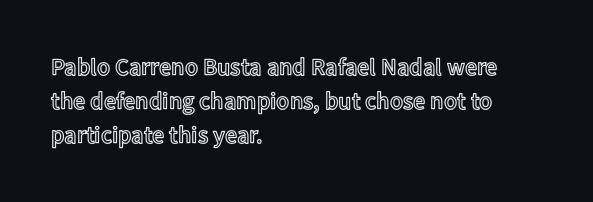
The image shows 24 px text type, upright; set left-aligned, normal line spacing (1.42x), normal letter spacing, not underlined.
